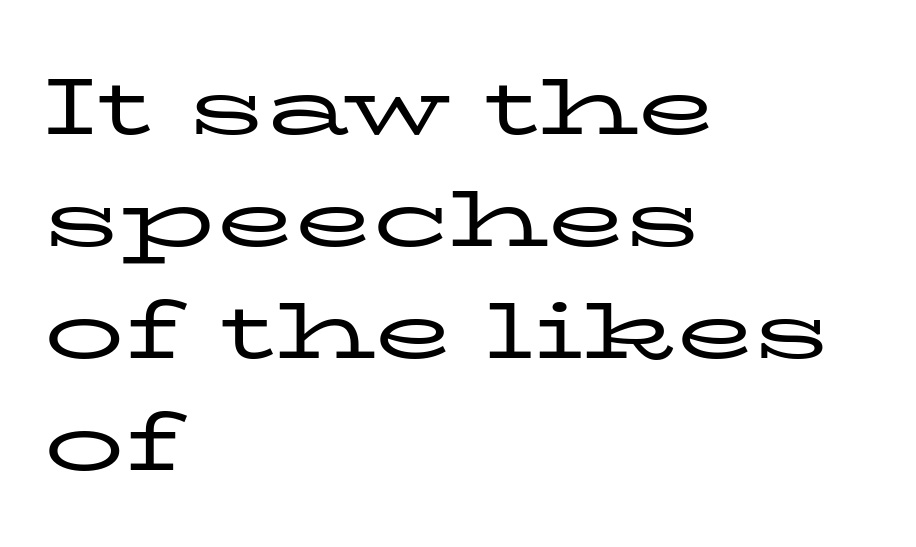
{"serif": "yes", "italic": "no", "bold": "no", "weight": "regular", "width": "wide", "stroke_contrast": "low", "x_height": "medium", "monospaced": "no", "underline": "no", "align": "left", "line_spacing": "normal", "line_spacing_ratio": 1.4, "letter_spacing": "normal", "letter_spacing_em": 0.0, "glyph_px": 80}
